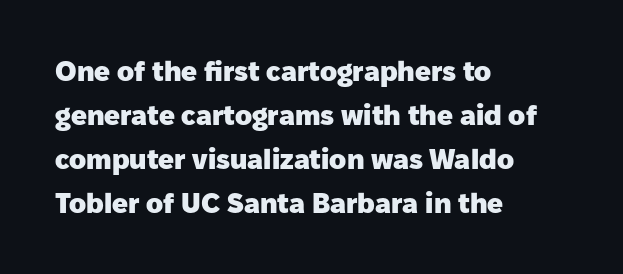
The lines are quadded left. Vertical strokes here are truly vertical. As a designer I'd log this as weight 700, bold. The rendering shows plain stroke endings on the letterforms — a sans-serif design.
